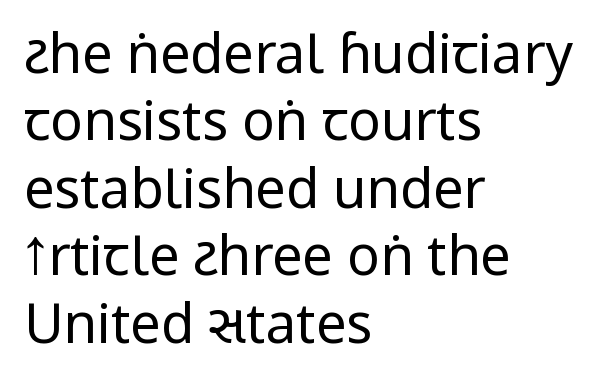
Q: Is the text bold? A: No.
Q: Is the text italic (slanted)? A: No, it is upright.
Q: Is the typeface a serif or a sans-serif typeface? A: Sans-serif.
Q: Is the text underlined? A: No.
Q: How is the paragraph aligned? A: Left-aligned.
Q: Is the spacing between letters normal or unusually wide? A: Normal.
Q: Is the spacing between lines tight, normal or loose? A: Normal.
Q: Width (condensed, normal, or wide)? A: Condensed.
Q: Stroke contrast? A: Low.
Q: x-height? A: Large.
Q: Monospaced? A: No.
